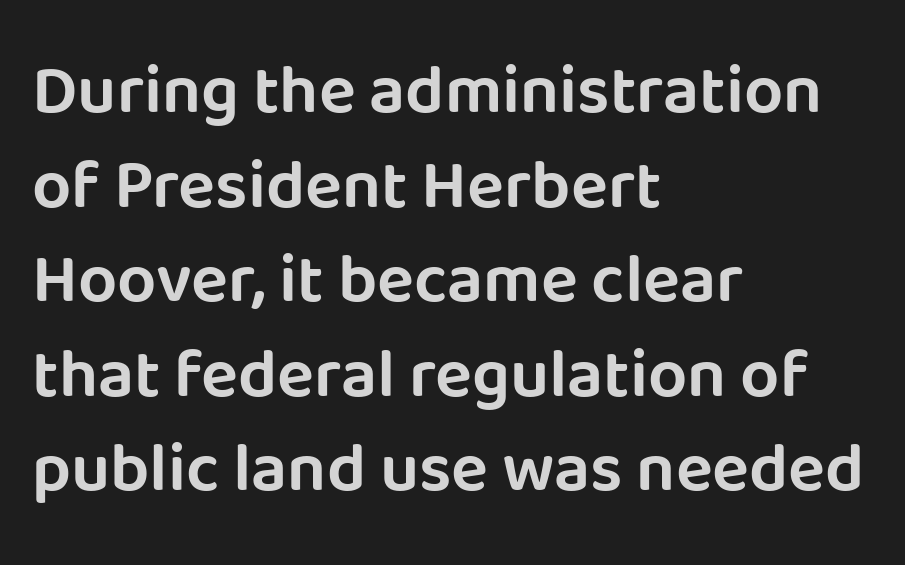
The image shows 69 px sans-serif type, upright; set left-aligned, normal line spacing (1.37x), normal letter spacing, not underlined; low stroke contrast and a large x-height.
